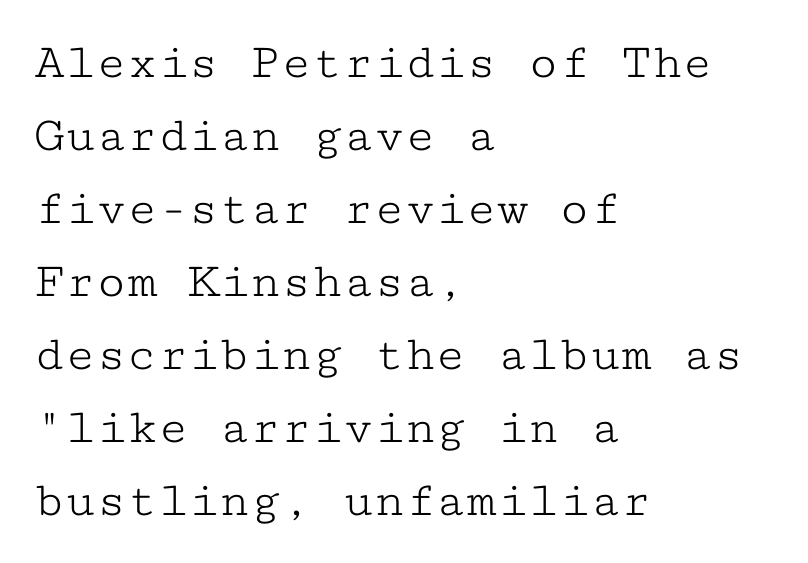
Layout note: lines flush left. You could count columns in this text — the font is strictly monospaced. The zone under the glyphs is completely vacant. Do the letters lean? They stand straight. Tracking value appears to be zero — textbook default spacing. This is serif lettering, the kind often seen in printed books.
